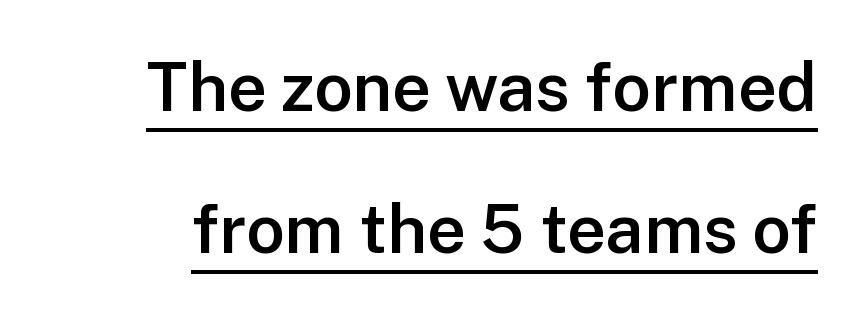
The image shows 68 px semibold sans-serif type, upright; set loose line spacing (2.09x), normal letter spacing, underlined; low stroke contrast and a medium x-height.
